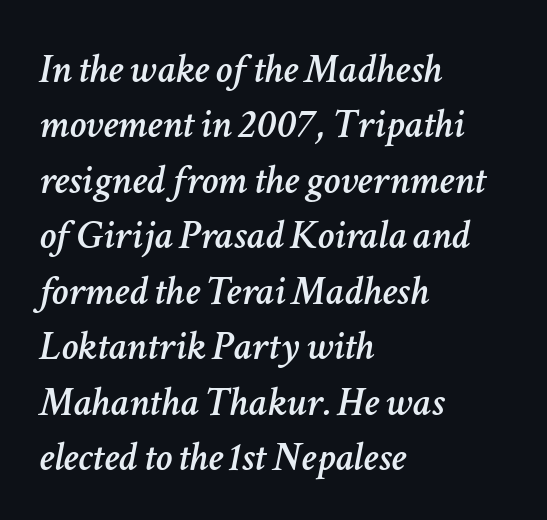
Q: Is the text italic (slanted)? A: Yes, it leans right by about 11 degrees.
Q: Is the text underlined? A: No.
Q: How is the paragraph aligned? A: Left-aligned.
Q: Is the spacing between letters normal or unusually wide? A: Normal.
Q: Is the spacing between lines tight, normal or loose? A: Normal.
Q: Width (condensed, normal, or wide)? A: Normal.
Q: Stroke contrast? A: Low.
Q: x-height? A: Medium.
Q: Monospaced? A: No.
